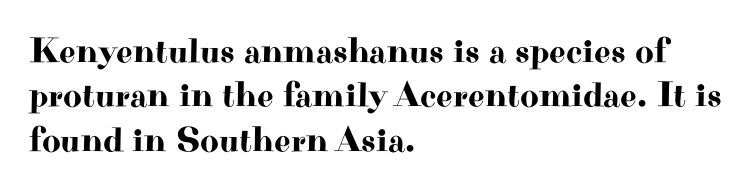
This sample has the flowing, uneven cadence of proportional lettering. Here the glyphs are tracked normally, forming tight word shapes. The foot of each line stays bare and open. Horizontally, the lines are justified to the leading edge only. Stroke terminals: seriffed. The axis of the letterforms is exactly vertical.
